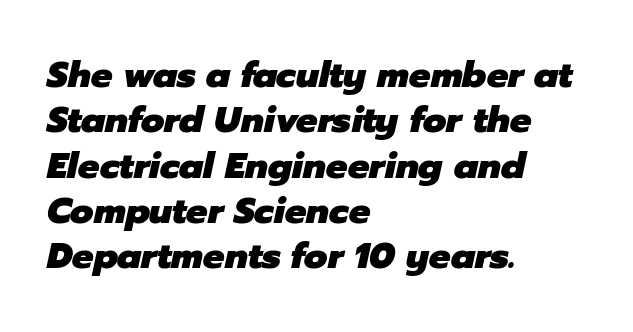
Q: Is the text bold? A: Yes.
Q: Is the text italic (slanted)? A: Yes, it leans right by about 12 degrees.
Q: Is the text underlined? A: No.
Q: How is the paragraph aligned? A: Left-aligned.
Q: Is the spacing between letters normal or unusually wide? A: Normal.
Q: Is the spacing between lines tight, normal or loose? A: Normal.
Q: Width (condensed, normal, or wide)? A: Normal.
Q: Stroke contrast? A: Low.
Q: x-height? A: Medium.
Q: Monospaced? A: No.
